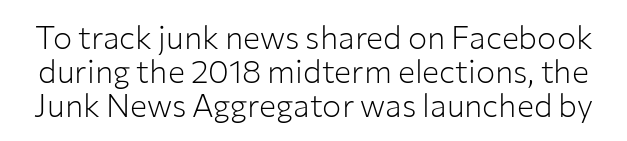
Q: Is the text bold? A: No.
Q: Is the text italic (slanted)? A: No, it is upright.
Q: Is the typeface a serif or a sans-serif typeface? A: Sans-serif.
Q: Is the text underlined? A: No.
Q: Is the spacing between letters normal or unusually wide? A: Normal.
Q: Is the spacing between lines tight, normal or loose? A: Tight.
Q: Width (condensed, normal, or wide)? A: Normal.
Q: Stroke contrast? A: Low.
Q: x-height? A: Medium.
Q: Monospaced? A: No.
